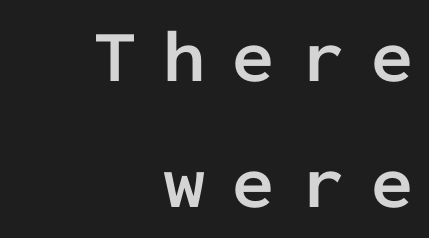
The image shows 75 px semibold sans-serif type, upright, monospaced; set right-aligned, normal line spacing (1.68x), unusually wide letter spacing (+0.36 em), not underlined; low stroke contrast and a medium x-height.
